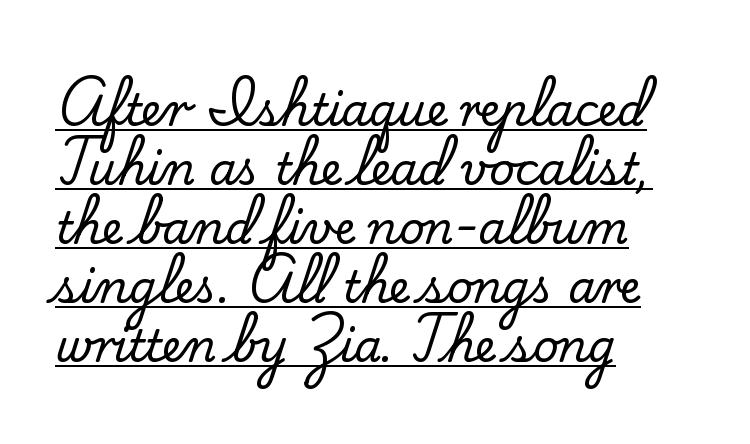
Does a line run under the words? Yes, clearly. The type family on display is of the serif kind. The passage is arranged the way most books set body copy — flush left. In terms of letterspacing, this is plain default setting. Interline gaps are of average width in this sample.
